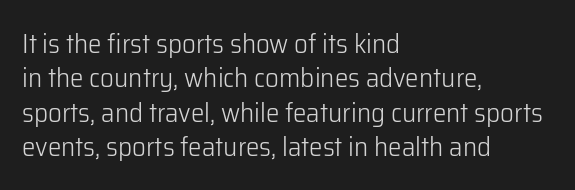
{"italic": "no", "bold": "no", "underline": "no", "align": "left", "line_spacing": "normal", "line_spacing_ratio": 1.27, "letter_spacing": "normal", "letter_spacing_em": 0.0, "glyph_px": 27}
